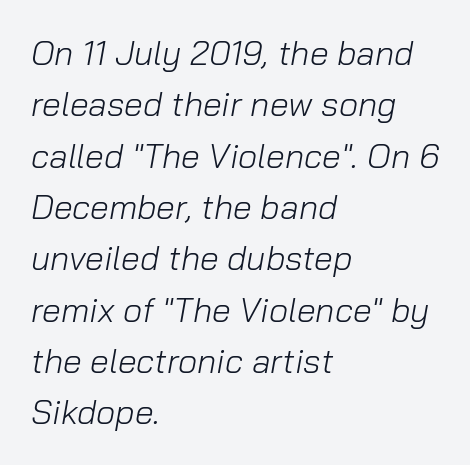
Type without underlining. The text block is weighted toward the left margin, trailing off unevenly rightward. The leading is moderate, giving the passage an even texture. Each stroke keeps to a modest, everyday thickness or less. Think of a printed novel: that variable character pitch is what you see here. Spacing between characters is what you'd get straight out of the box.
